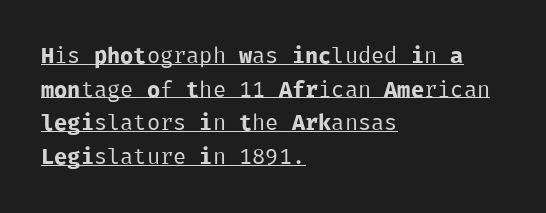
The image shows 22 px text type, upright; set left-aligned, normal line spacing (1.53x), normal letter spacing, underlined.
